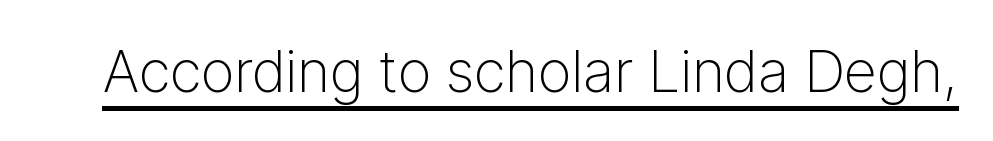
Stems and bowls with no extra thickness — not bold. Is this a fixed-width face? No — the glyphs have proportional, varying widths. Is this a sans? Yes — the strokes have no serifs. Students, note that the glyphs here touch the page at normal intervals.
